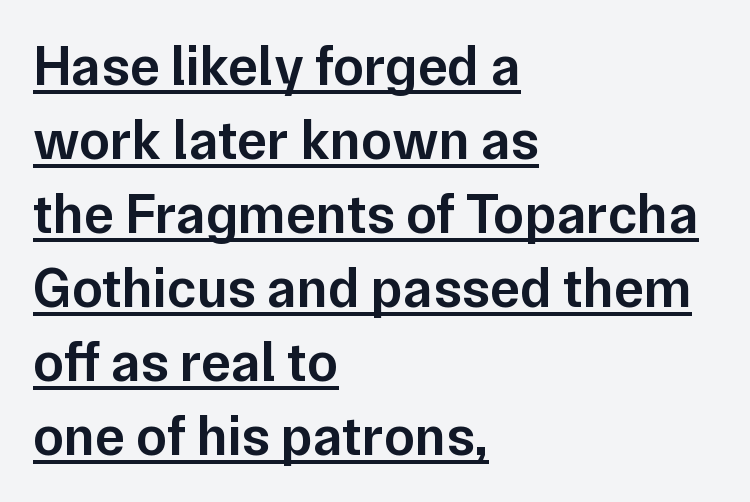
{"serif": "no", "italic": "no", "bold": "semi", "weight": "semibold", "width": "normal", "stroke_contrast": "low", "x_height": "medium", "monospaced": "no", "underline": "yes", "align": "left", "line_spacing": "normal", "line_spacing_ratio": 1.32, "letter_spacing": "normal", "letter_spacing_em": 0.0, "glyph_px": 56}
